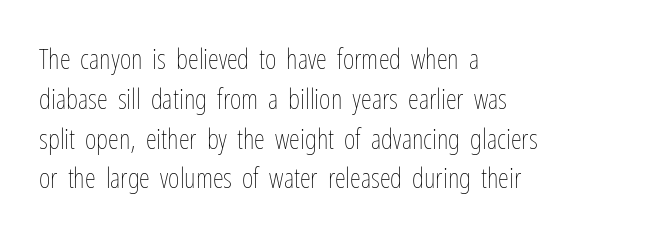
{"italic": "no", "bold": "no", "weight": "thin", "width": "condensed", "stroke_contrast": "low", "x_height": "medium", "monospaced": "no", "underline": "no", "align": "left", "line_spacing": "normal", "line_spacing_ratio": 1.42, "letter_spacing": "normal", "letter_spacing_em": 0.0, "glyph_px": 28}
